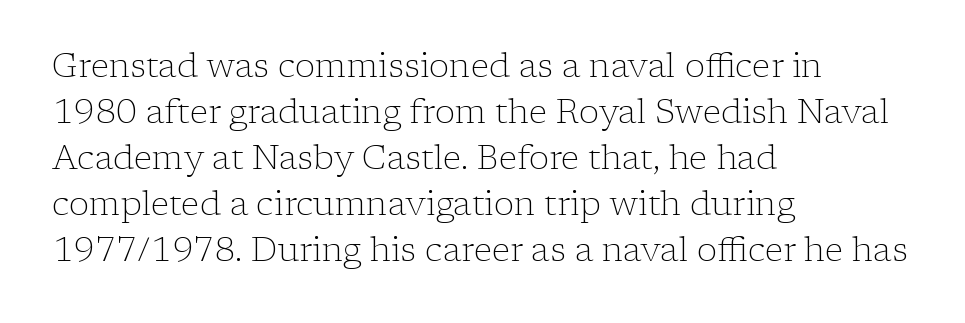
The image shows 34 px light serif type, upright; set left-aligned, normal line spacing (1.35x), normal letter spacing, not underlined; low stroke contrast and a medium x-height.
